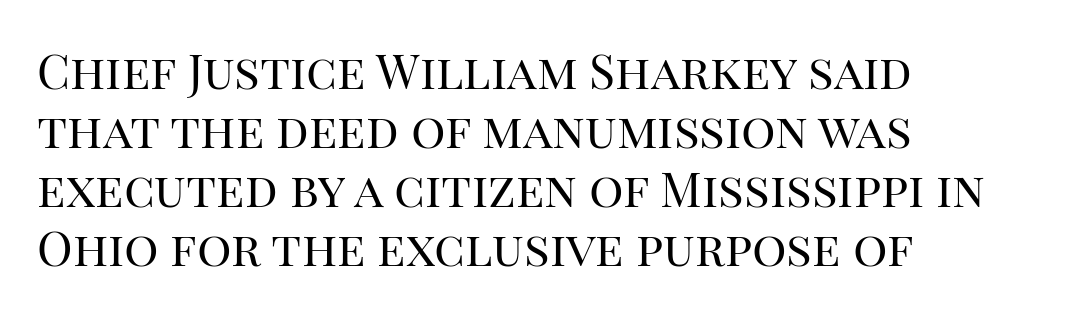
This is not heavy type; no bold has been used. Short and long lines alike share a common starting point at left. Typographically, this falls in the serif category. Italic: no, the glyphs are upright roman.
